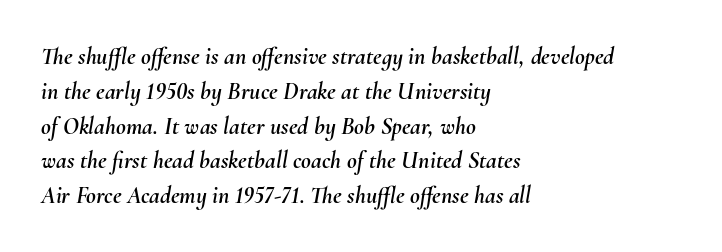
Interline gaps are of average width in this sample. Bare-footed words on every line. Letter spacing: default. A student would call this left alignment; a typographer would say flush left, rag right. The face used here has a pronounced slope to its letters.
